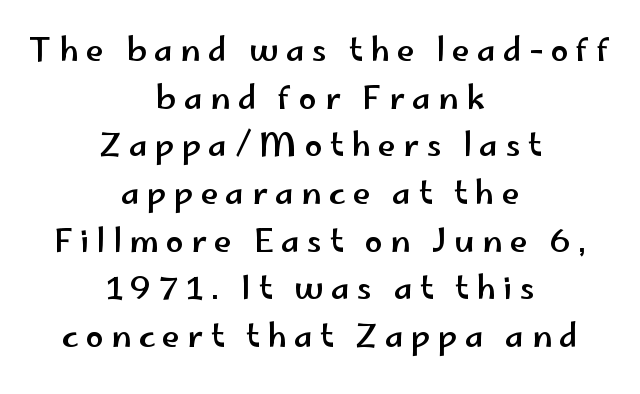
The image shows 32 px wide sans-serif type, upright; set centered, normal line spacing (1.49x), unusually wide letter spacing (+0.23 em), not underlined; low stroke contrast and a small x-height.
